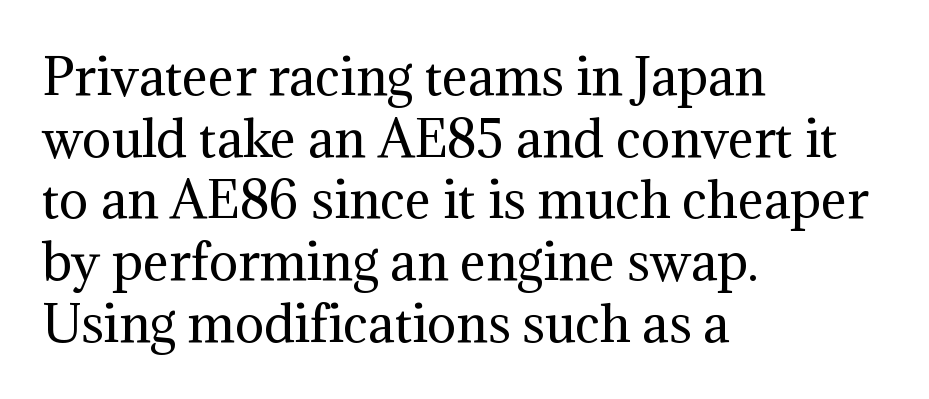
Interline gaps are of average width in this sample. Characters follow at the spacing the type designer built in. Each letter keeps its own natural width here, so spacing adapts to shape. You can tell it's not italic because the verticals are truly vertical.
